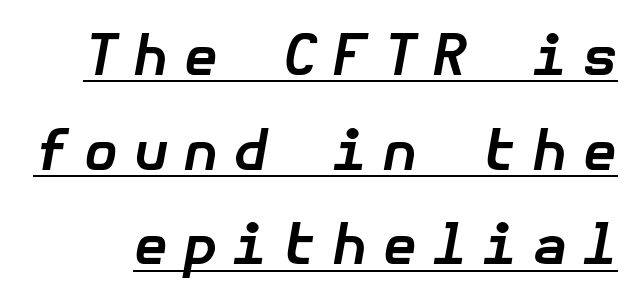
{"italic": "yes", "lean": "right", "slant_degrees": 10, "bold": "yes", "weight": "bold", "width": "normal", "stroke_contrast": "low", "x_height": "medium", "underline": "yes", "line_spacing_ratio": 1.72, "letter_spacing": "wide", "letter_spacing_em": 0.29, "glyph_px": 55}
